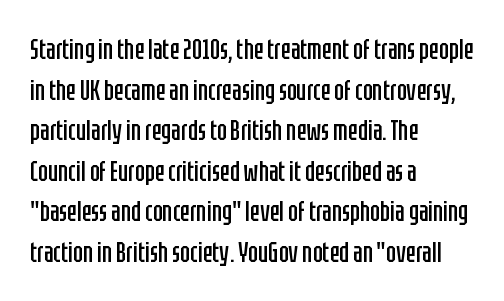
If you drew a ruler down the left edge, every line would touch it. Does the lettering tilt? It doesn't — this is upright. Letters rest on an invisible, unmarked baseline. Letter spacing: default.
